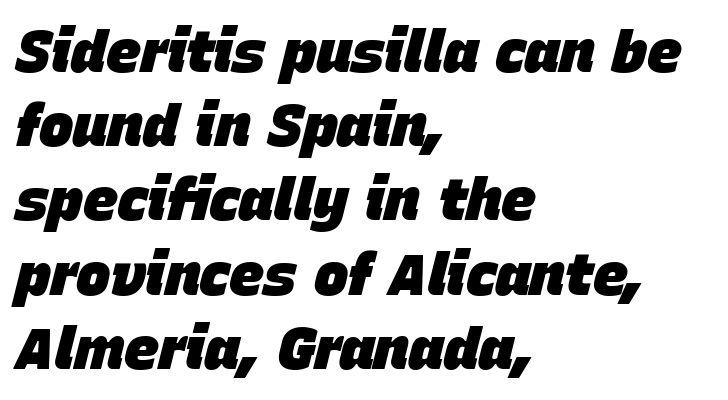
Q: Is the text bold? A: Yes.
Q: Is the text italic (slanted)? A: Yes, it leans right by about 15 degrees.
Q: Is the text underlined? A: No.
Q: How is the paragraph aligned? A: Left-aligned.
Q: Is the spacing between letters normal or unusually wide? A: Normal.
Q: Is the spacing between lines tight, normal or loose? A: Normal.
Q: Width (condensed, normal, or wide)? A: Normal.
Q: Stroke contrast? A: Low.
Q: x-height? A: Large.
Q: Monospaced? A: No.
